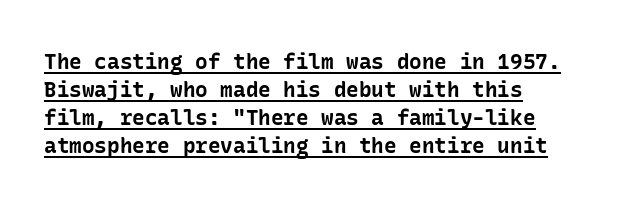
When letters stand straight like this, we call the style roman or upright. The rendering uses a moderate line-height, typical for paragraphs. The specimen includes a rule beneath the text block's lines. Is the type bold? Yes — the strokes are clearly thick and heavy. Does extra space separate the letters? No, they use regular spacing.
